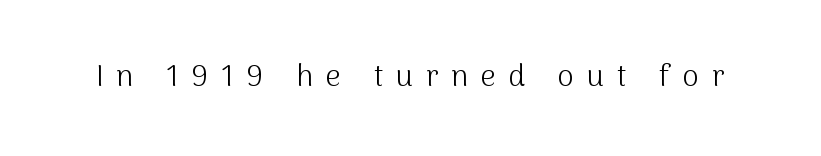
It's the straight-up-and-down kind of type. Do the characters align in a grid? No, the font is proportional. The passage shown has open, widely tracked lettering throughout. These glyphs show unthickened strokes, regular width or finer.
